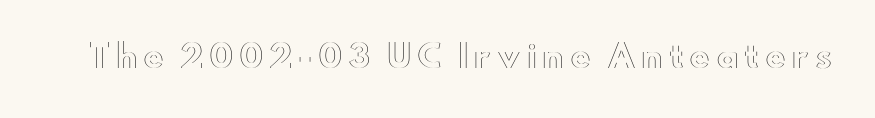
Beneath every word, the page is bare. Designer's note — italics off, roman on. Think of a printed novel: that variable character pitch is what you see here.
